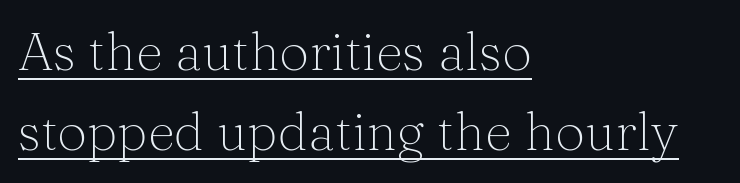
Q: Is the text bold? A: No.
Q: Is the text italic (slanted)? A: No, it is upright.
Q: Is the typeface a serif or a sans-serif typeface? A: Serif.
Q: Is the text underlined? A: Yes.
Q: How is the paragraph aligned? A: Left-aligned.
Q: Is the spacing between letters normal or unusually wide? A: Normal.
Q: Is the spacing between lines tight, normal or loose? A: Normal.
Q: Width (condensed, normal, or wide)? A: Normal.
Q: Stroke contrast? A: Medium.
Q: x-height? A: Medium.
Q: Monospaced? A: No.
